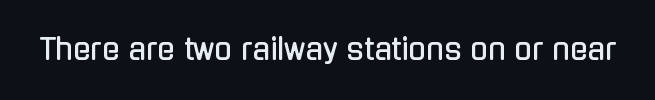
{"serif": "no", "italic": "no", "width": "condensed", "stroke_contrast": "low", "x_height": "medium", "monospaced": "no", "underline": "no", "letter_spacing": "normal", "letter_spacing_em": 0.0, "glyph_px": 29}
